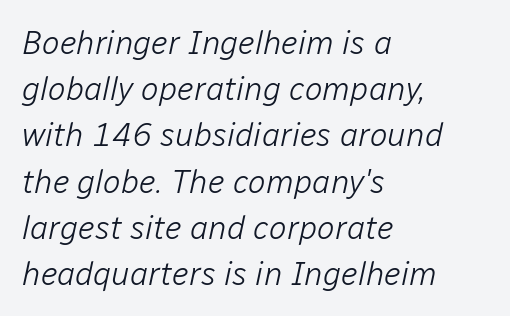
The whole block is typeset with a tilt. Letters rest on an invisible, unmarked baseline. Letters have the restrained weight of plain body copy at most. One glance says typical: line gaps are just what's usual. The line texture is even and compact thanks to regular tracking.
